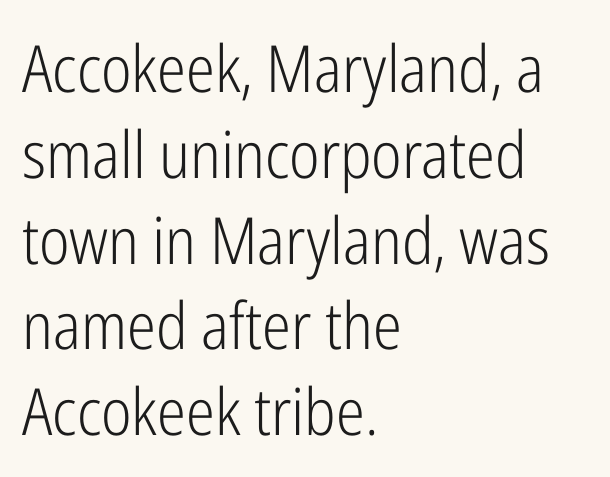
Q: Is the text bold? A: No.
Q: Is the text italic (slanted)? A: No, it is upright.
Q: Is the typeface a serif or a sans-serif typeface? A: Sans-serif.
Q: Is the text underlined? A: No.
Q: How is the paragraph aligned? A: Left-aligned.
Q: Is the spacing between letters normal or unusually wide? A: Normal.
Q: Is the spacing between lines tight, normal or loose? A: Normal.
Q: Width (condensed, normal, or wide)? A: Condensed.
Q: Stroke contrast? A: Low.
Q: x-height? A: Medium.
Q: Monospaced? A: No.
